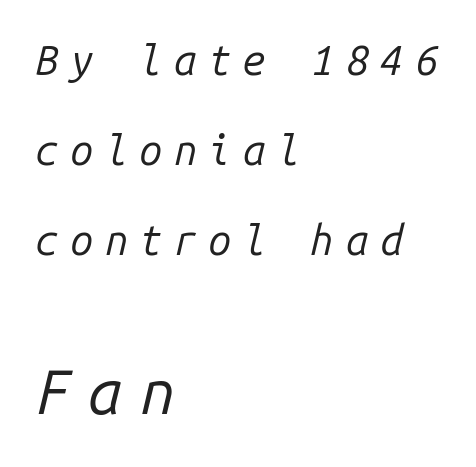
The image shows 62 px regular-weight type, italic (leaning right), monospaced; set left-aligned, loose line spacing (2.19x), unusually wide letter spacing (+0.28 em), not underlined; the second (bottom) block is 1.51x larger; low stroke contrast and a medium x-height.
